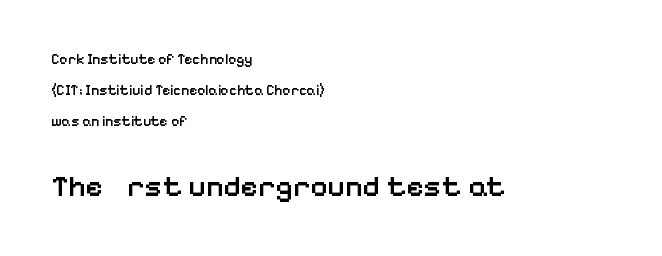
The letters advance in unequal steps, a hallmark of proportional type. Designer's note — italics off, roman on. You could call the tracking neutral — neither tight nor loose. Anything drawn beneath the words? Only blank space. Stroke terminals: plain, sans-serif.
